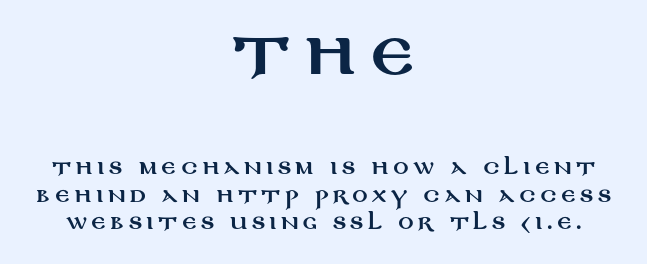
The image shows 58 px wide sans-serif type, upright; set centered, normal line spacing (1.43x), unusually wide letter spacing (+0.23 em), not underlined; the first (top) block is 3.05x larger; medium stroke contrast and a large x-height.
